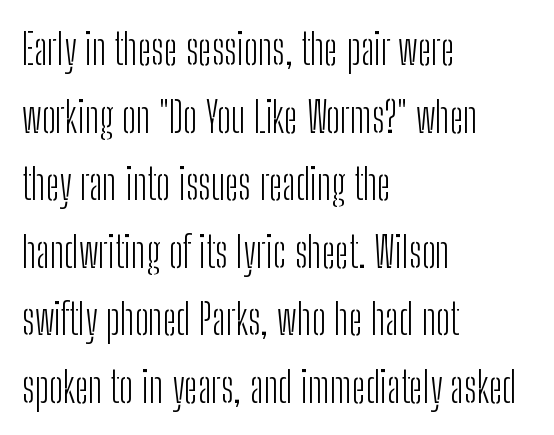
Italic: no, the glyphs are upright roman. The glyphs are unaccompanied by any horizontal stroke below them. Horizontal alignment here is leftward, the default for most running prose. Stems here are at most as thick as an everyday book face. This block has exactly the height ordinary leading produces.
